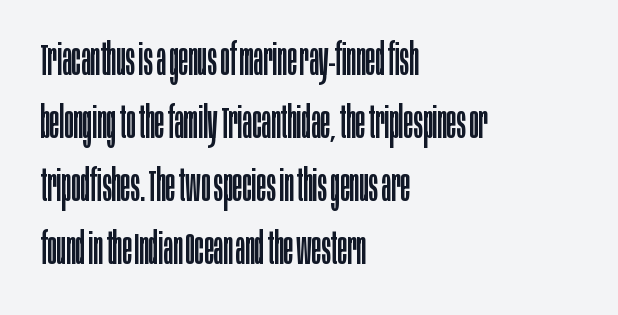
Q: Is the text bold? A: No.
Q: Is the text italic (slanted)? A: No, it is upright.
Q: Is the typeface a serif or a sans-serif typeface? A: Sans-serif.
Q: Is the text underlined? A: No.
Q: How is the paragraph aligned? A: Left-aligned.
Q: Is the spacing between letters normal or unusually wide? A: Normal.
Q: Is the spacing between lines tight, normal or loose? A: Normal.
Q: Width (condensed, normal, or wide)? A: Condensed.
Q: Stroke contrast? A: Low.
Q: x-height? A: Large.
Q: Monospaced? A: No.
